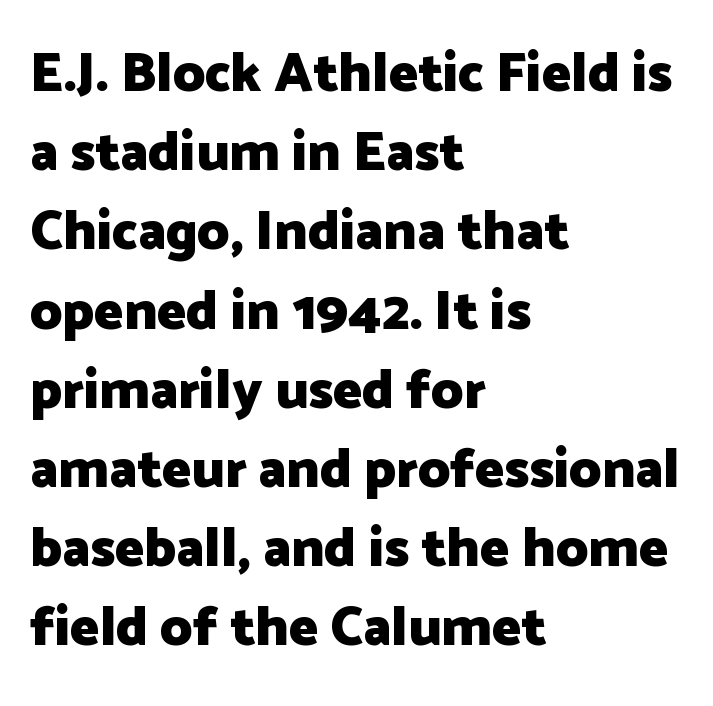
{"serif": "no", "italic": "no", "bold": "yes", "weight": "heavy", "width": "normal", "stroke_contrast": "low", "x_height": "medium", "monospaced": "no", "underline": "no", "align": "left", "line_spacing": "normal", "line_spacing_ratio": 1.44, "letter_spacing": "normal", "letter_spacing_em": 0.0, "glyph_px": 55}
